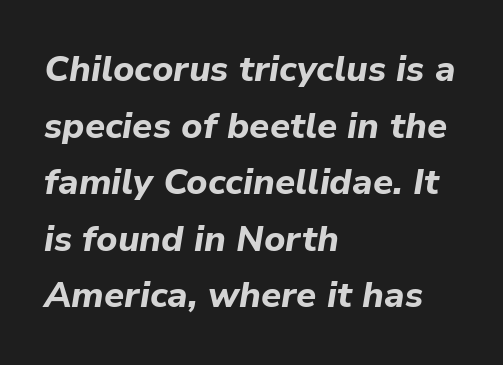
{"italic": "yes", "lean": "right", "slant_degrees": 9, "bold": "yes", "weight": "bold", "width": "normal", "stroke_contrast": "low", "x_height": "medium", "monospaced": "no", "underline": "no", "align": "left", "line_spacing": "normal", "line_spacing_ratio": 1.57, "letter_spacing": "normal", "letter_spacing_em": 0.0, "glyph_px": 36}
